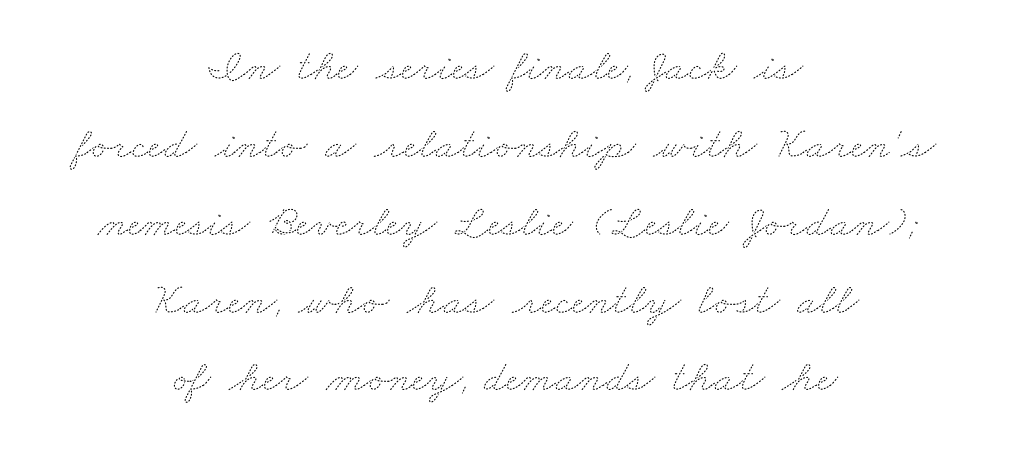
The image shows 45 px thin, wide type; set centered, line spacing 1.73x, normal letter spacing, not underlined; medium stroke contrast and a small x-height.
